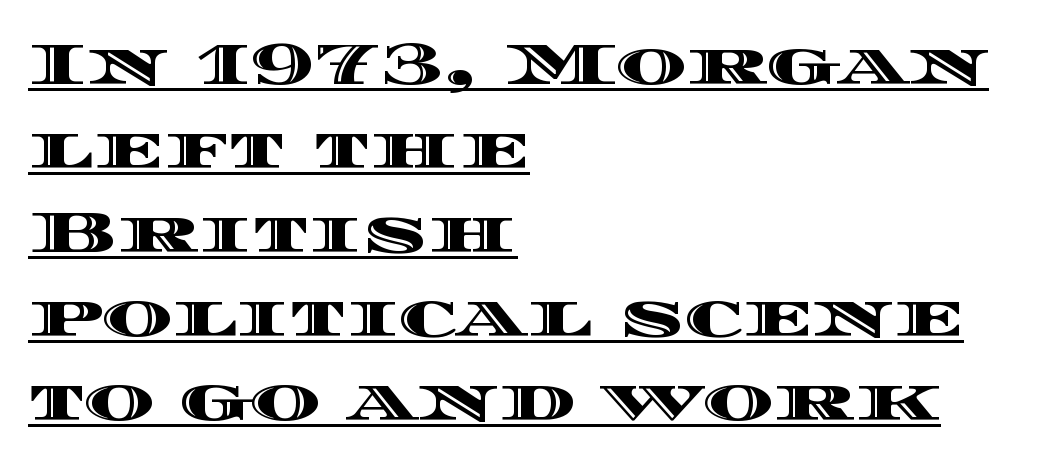
The image shows 60 px wide type, upright; set left-aligned, normal line spacing (1.4x), normal letter spacing, underlined; a large x-height.
